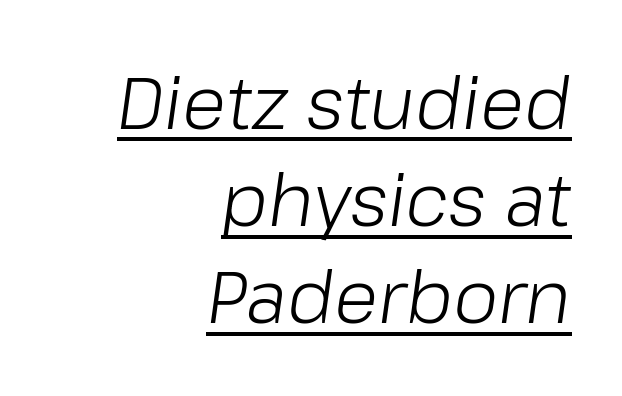
The image shows 72 px light type, italic (leaning right); set right-aligned, normal line spacing (1.35x), normal letter spacing, underlined; low stroke contrast and a medium x-height.
